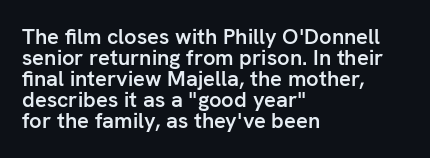
Standard letterfit; no display-style spreading of the glyphs. Each line starts at the same left margin while the right side varies. The string is rendered with underlining switched off. Stems and bowls a touch heavier than normal — semibold. Leading is clearly below the norm, producing a dense column.
